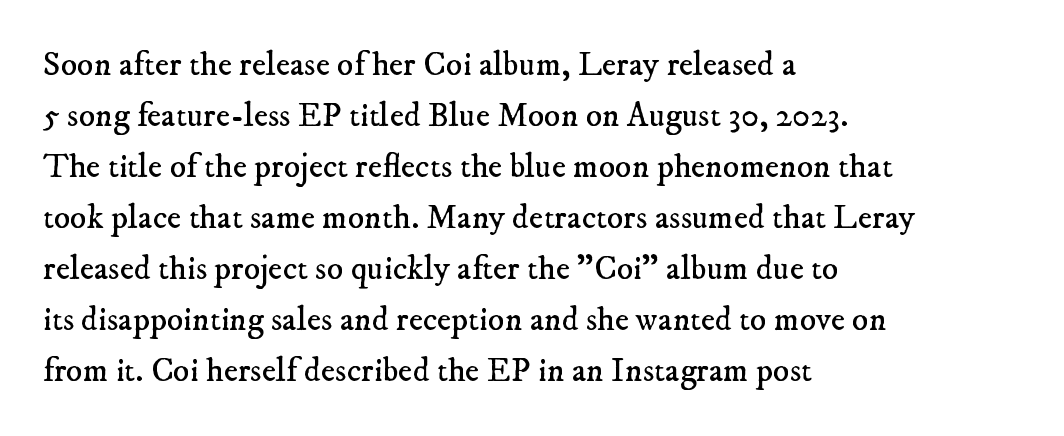
{"serif": "yes", "bold": "no", "weight": "regular", "width": "normal", "stroke_contrast": "low", "x_height": "small", "monospaced": "no", "underline": "no", "align": "left", "line_spacing": "normal", "line_spacing_ratio": 1.5, "letter_spacing": "normal", "letter_spacing_em": 0.0, "glyph_px": 34}
